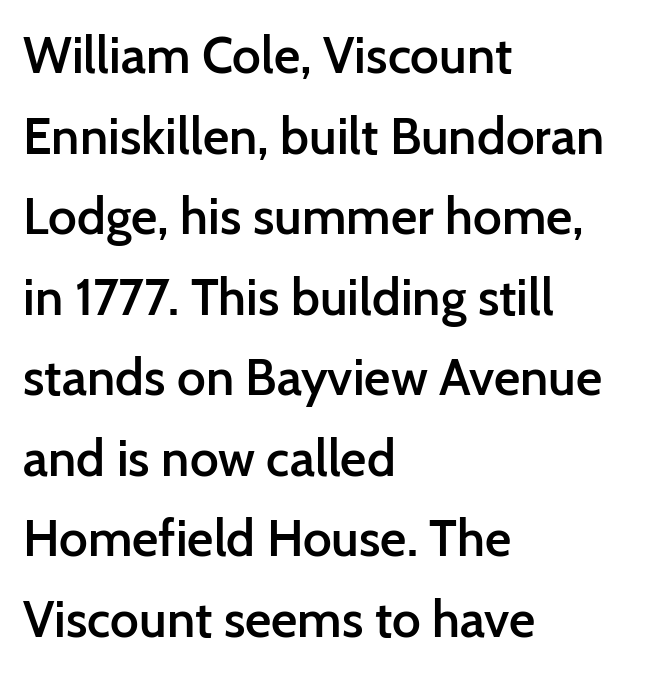
The image shows 51 px semibold sans-serif type, upright; set left-aligned, normal line spacing (1.58x), normal letter spacing, not underlined; low stroke contrast and a medium x-height.
